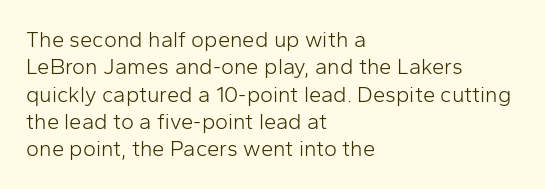
{"italic": "no", "bold": "no", "underline": "no", "align": "left", "line_spacing_ratio": 1.24, "letter_spacing": "normal", "letter_spacing_em": 0.0, "glyph_px": 22}
